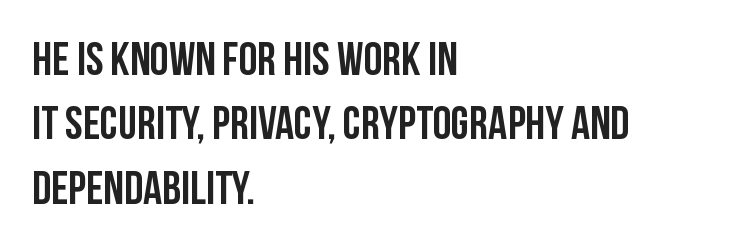
{"serif": "no", "italic": "no", "width": "condensed", "stroke_contrast": "low", "x_height": "large", "monospaced": "no", "underline": "no", "align": "left", "line_spacing": "normal", "line_spacing_ratio": 1.37, "letter_spacing": "normal", "letter_spacing_em": 0.0, "glyph_px": 47}
